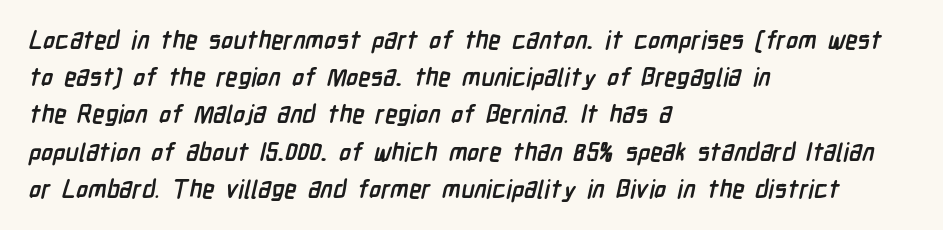
{"bold": "yes", "underline": "no", "align": "left", "line_spacing": "normal", "line_spacing_ratio": 1.49, "letter_spacing": "normal", "letter_spacing_em": 0.0, "glyph_px": 25}
